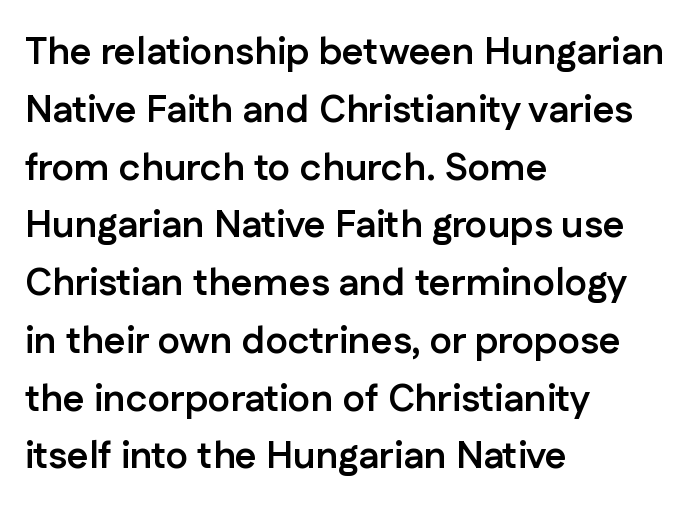
These lines are composed in type without serifs. Notice how the stems are strictly vertical — no italics here. Compared with a centered layout, this one pins lines to the left instead. Heavy-handed strokes throughout: this text is bold.
